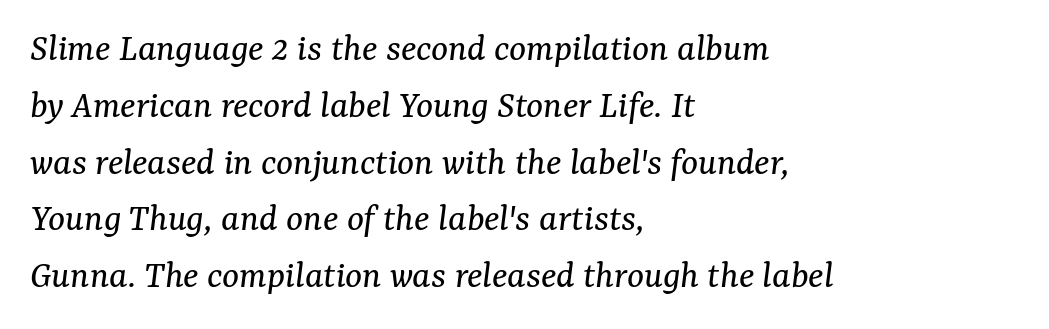
{"serif": "yes", "italic": "yes", "lean": "right", "slant_degrees": 7, "bold": "no", "weight": "regular", "width": "normal", "stroke_contrast": "medium", "x_height": "medium", "monospaced": "no", "underline": "no", "align": "left", "line_spacing": "normal", "line_spacing_ratio": 1.42, "letter_spacing": "normal", "letter_spacing_em": 0.0, "glyph_px": 40}
